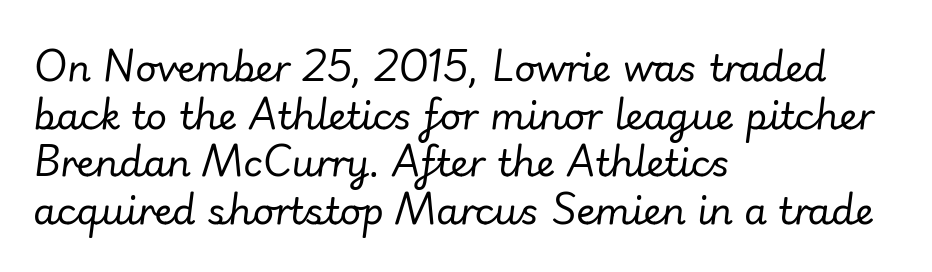
What stands out about the letter spacing? Nothing — it is the standard amount. The weight tops out at a normal text grade. Designer's note — italics engaged. Casual observation: everything's shoved over to the left. Do the characters align in a grid? No, the font is proportional.
